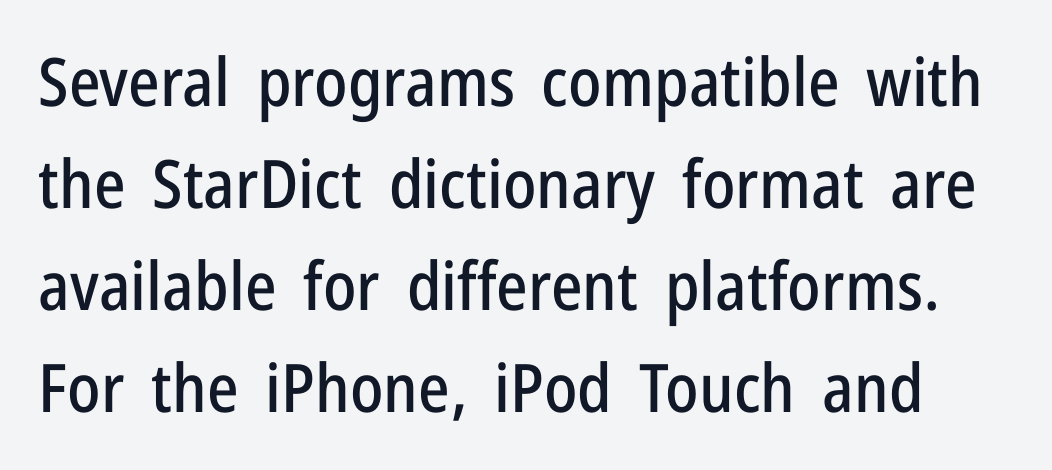
Q: Is the text italic (slanted)? A: No, it is upright.
Q: Is the typeface a serif or a sans-serif typeface? A: Sans-serif.
Q: Is the text underlined? A: No.
Q: Is the spacing between letters normal or unusually wide? A: Normal.
Q: Is the spacing between lines tight, normal or loose? A: Normal.
Q: Width (condensed, normal, or wide)? A: Condensed.
Q: Stroke contrast? A: Low.
Q: x-height? A: Medium.
Q: Monospaced? A: No.
